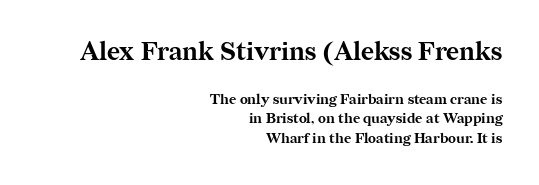
Descenders are the only things crossing below the line. In terms of posture, this sample is upright. These lines keep a tight, regular rhythm from letter to letter. Alignment: flush right. Note: larger setting up top, smaller setting below.
